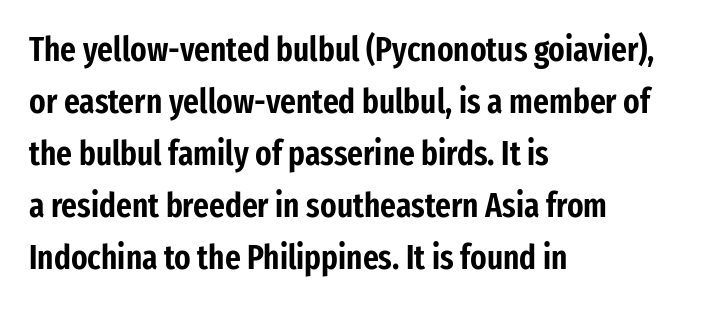
{"serif": "no", "italic": "no", "width": "condensed", "stroke_contrast": "low", "x_height": "medium", "monospaced": "no", "underline": "no", "align": "left", "line_spacing": "normal", "line_spacing_ratio": 1.53, "letter_spacing": "normal", "letter_spacing_em": 0.0, "glyph_px": 34}
